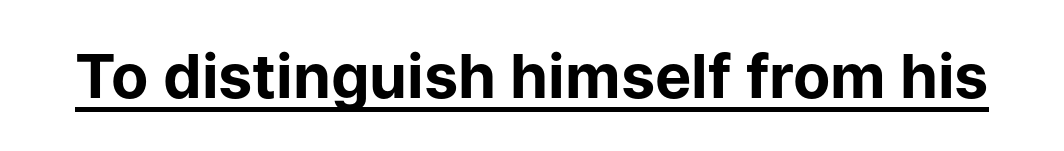
The characters display no serif detailing; their extremities are plain. You can see a thin bar hugging the bottom of the glyphs. The axis of the letterforms is exactly vertical. This rendering leaves character spacing at its baseline value. Do the characters align in a grid? No, the font is proportional.
